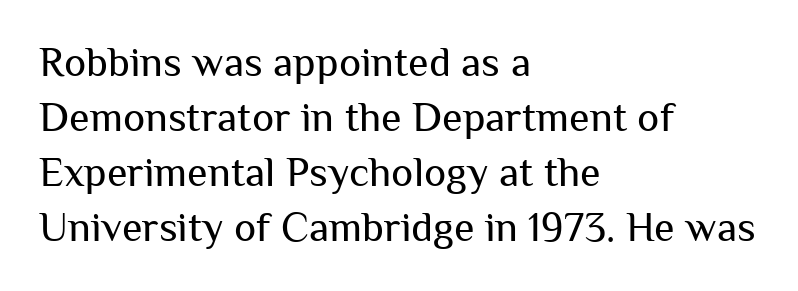
The image shows 42 px regular-weight sans-serif type, upright; set left-aligned, normal line spacing (1.31x), normal letter spacing, not underlined; medium stroke contrast and a medium x-height.
